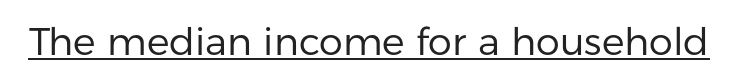
Q: Is the text bold? A: No.
Q: Is the text italic (slanted)? A: No, it is upright.
Q: Is the typeface a serif or a sans-serif typeface? A: Sans-serif.
Q: Is the text underlined? A: Yes.
Q: Is the spacing between letters normal or unusually wide? A: Normal.
Q: Width (condensed, normal, or wide)? A: Normal.
Q: Stroke contrast? A: Low.
Q: x-height? A: Medium.
Q: Monospaced? A: No.
